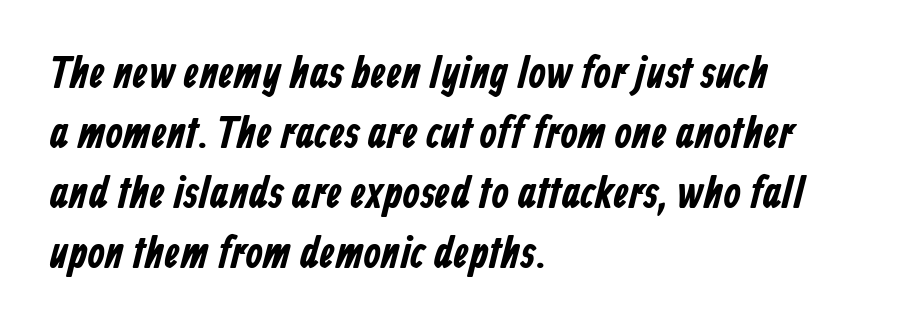
The passage shown is typeset with a sans-serif family. The rendering uses a moderate line-height, typical for paragraphs. This sample is left-justified, so line endings fall wherever the words run out. Honestly, the letter spacing is just normal — you wouldn't notice it. Varying glyph widths throughout — classic text-font behaviour.
